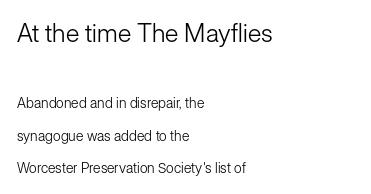
In terms of leading, this rendering errs on the spacious side. The space beneath each line is pristine and unruled. Think standard paragraph weight, or any step lighter than that. Nobody touched the tracking dial on this one. The composition opens big and finishes small.
